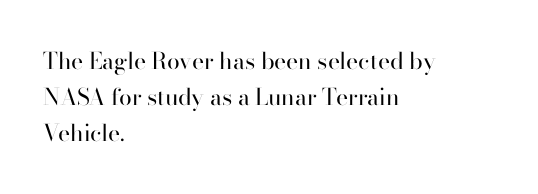
The foot of each line stays bare and open. It's the straight-up-and-down kind of type. The gaps between neighbouring characters are ordinary and unremarkable. A normal amount of white space separates one row of letters from the next. Typeset ragged right — the left edge is the straight one. Is the stroke heavy? The answer is a plain regular-or-lighter.
